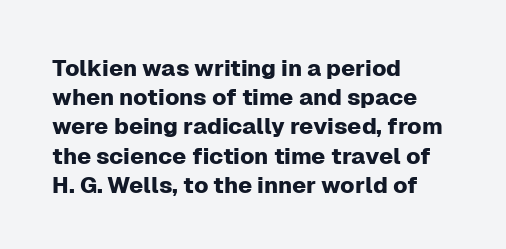
Interline gaps are of average width in this sample. Short note: letters normally spaced. Posture: vertical. The strip under each line holds only bare page. Which margin do the lines hug? The left one — the right edge is uneven.
